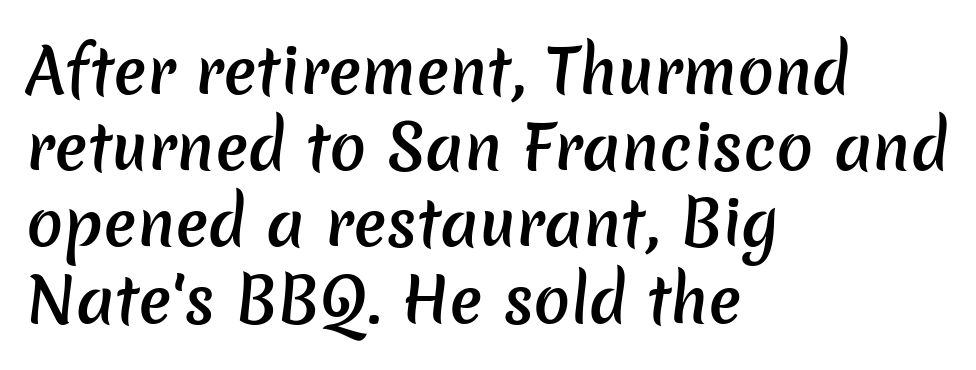
The image shows 61 px semibold sans-serif type; set left-aligned, normal line spacing (1.25x), normal letter spacing, not underlined; low stroke contrast and a medium x-height.
